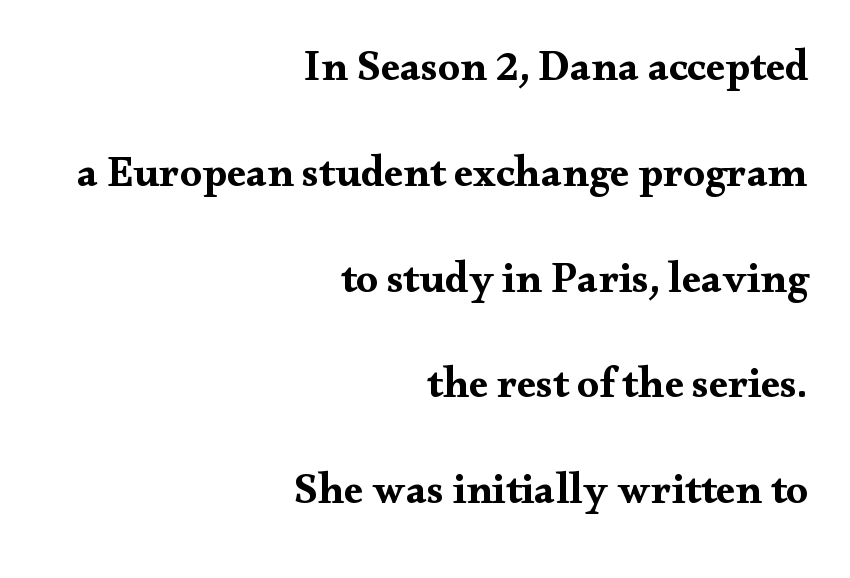
{"serif": "yes", "italic": "no", "bold": "yes", "weight": "bold", "width": "wide", "stroke_contrast": "medium", "x_height": "small", "monospaced": "no", "underline": "no", "align": "right", "line_spacing": "loose", "line_spacing_ratio": 2.46, "letter_spacing": "normal", "letter_spacing_em": 0.0, "glyph_px": 43}
